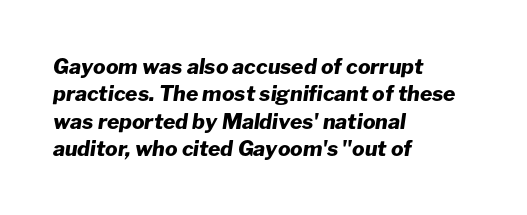
The image shows 21 px bold type, italic (leaning right); set left-aligned, normal line spacing (1.3x), normal letter spacing, not underlined.
